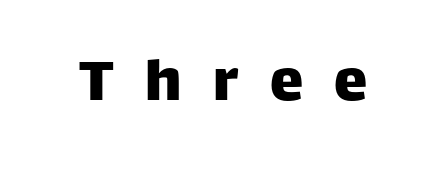
Nothing sits at the stroke ends, so this counts as sans-serif. These lines were composed using upright roman letters. Note the varied advance widths — an 'i' is clearly narrower than an 'm'. Has an underline been added? It has not. Honestly, the letter spacing is so wide it's the main thing you notice.
